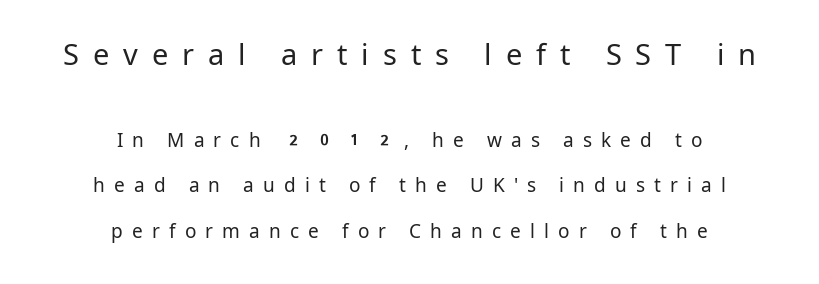
The image shows 29 px regular-weight sans-serif type, upright; set centered, loose line spacing (2.38x), unusually wide letter spacing (+0.48 em), not underlined; the first (top) block is 1.53x larger; low stroke contrast and a medium x-height.
